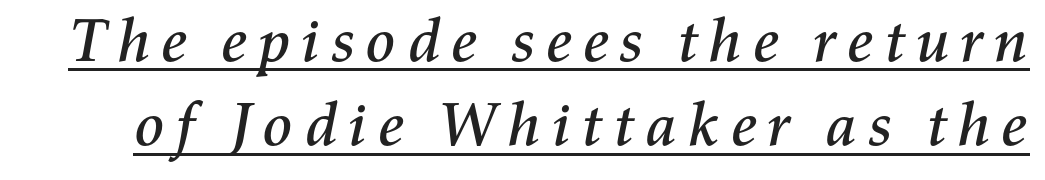
The image shows 62 px text type, italic (leaning right); set normal line spacing (1.36x), underlined; medium stroke contrast and a medium x-height.
